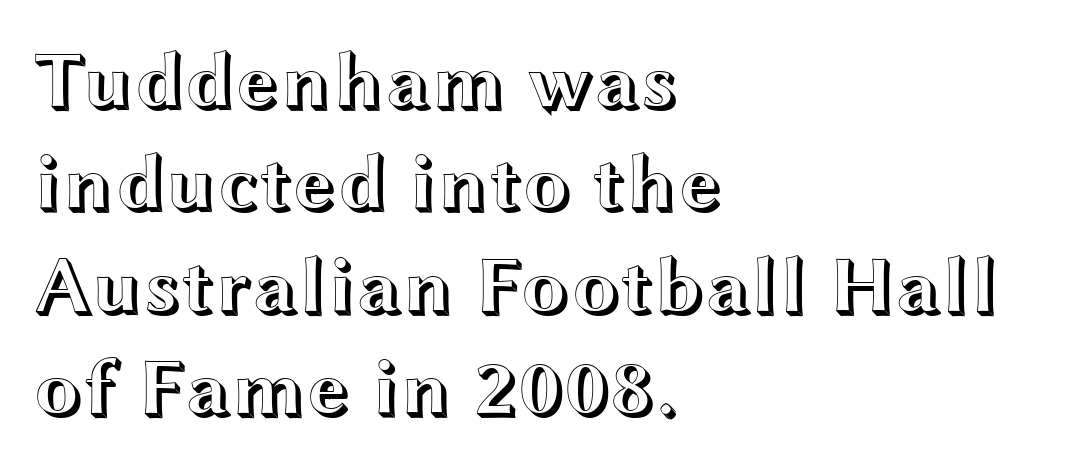
Each letter keeps its own natural width here, so spacing adapts to shape. Baseline-to-baseline distance is the conventional proportion of letter height. Casual observation: everything's shoved over to the left. Beneath every word, the page is bare.
